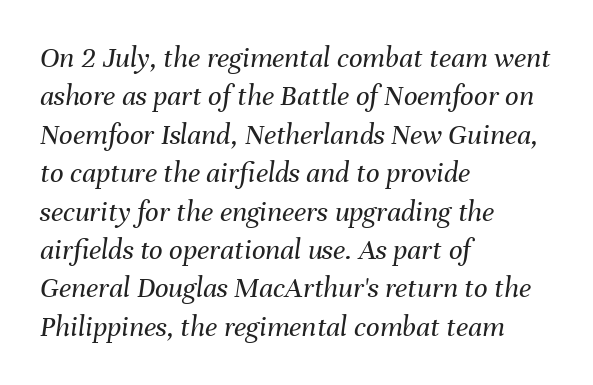
The image shows 30 px regular-weight type, italic (leaning right); set left-aligned, normal line spacing (1.28x), normal letter spacing, not underlined; medium stroke contrast and a medium x-height.
